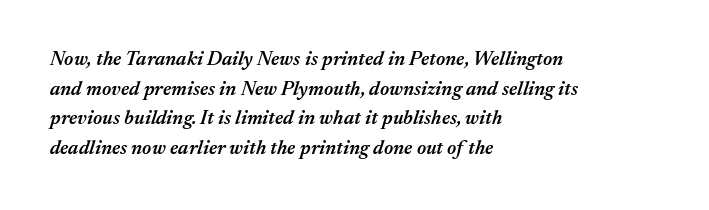
Q: Is the text bold? A: Semi-bold.
Q: Is the text italic (slanted)? A: Yes, it leans right by about 17 degrees.
Q: Is the text underlined? A: No.
Q: How is the paragraph aligned? A: Left-aligned.
Q: Is the spacing between letters normal or unusually wide? A: Normal.
Q: Is the spacing between lines tight, normal or loose? A: Normal.
